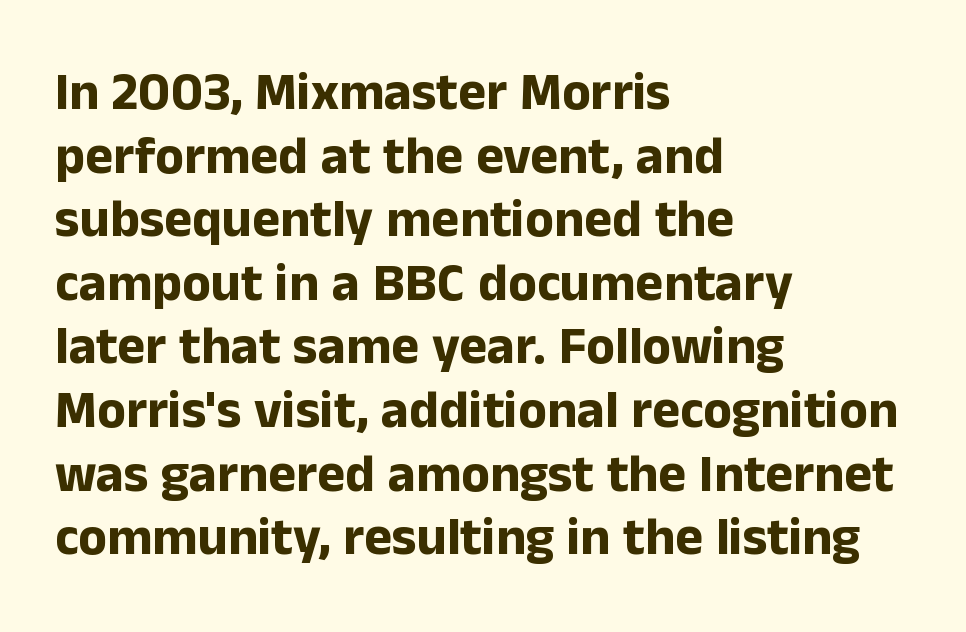
Q: Is the text bold? A: Yes.
Q: Is the text italic (slanted)? A: No, it is upright.
Q: Is the typeface a serif or a sans-serif typeface? A: Sans-serif.
Q: Is the text underlined? A: No.
Q: How is the paragraph aligned? A: Left-aligned.
Q: Is the spacing between letters normal or unusually wide? A: Normal.
Q: Width (condensed, normal, or wide)? A: Normal.
Q: Stroke contrast? A: Low.
Q: x-height? A: Medium.
Q: Monospaced? A: No.
